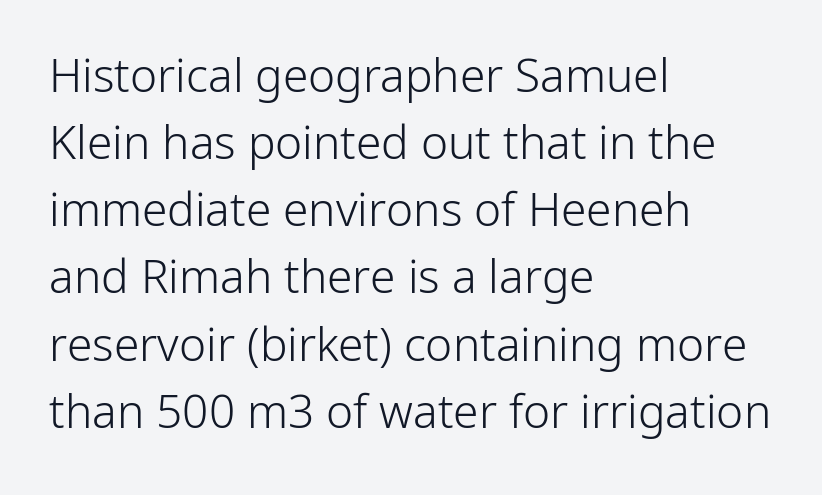
{"serif": "no", "italic": "no", "bold": "no", "weight": "light", "width": "normal", "stroke_contrast": "low", "x_height": "medium", "monospaced": "no", "underline": "no", "align": "left", "line_spacing": "normal", "line_spacing_ratio": 1.46, "letter_spacing": "normal", "letter_spacing_em": 0.0, "glyph_px": 46}
